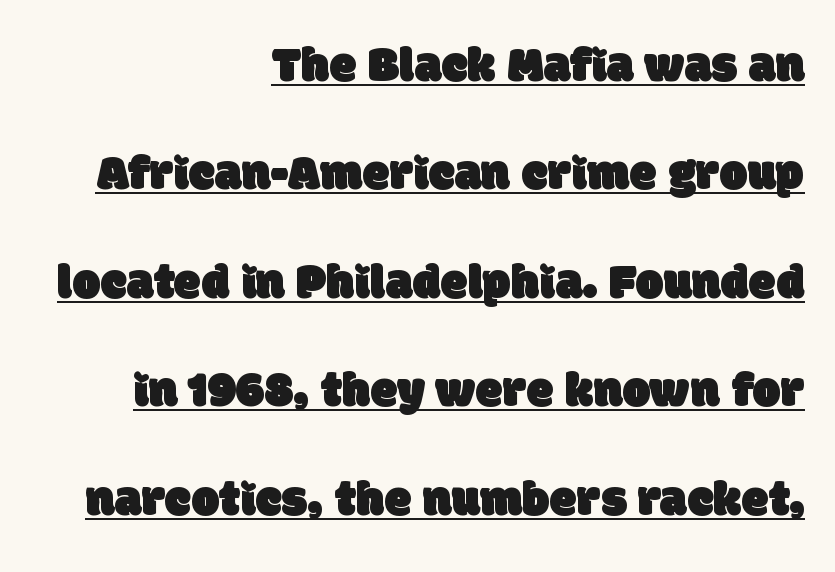
Q: Is the typeface a serif or a sans-serif typeface? A: Sans-serif.
Q: Is the text underlined? A: Yes.
Q: How is the paragraph aligned? A: Right-aligned.
Q: Is the spacing between letters normal or unusually wide? A: Normal.
Q: Is the spacing between lines tight, normal or loose? A: Loose.
Q: Width (condensed, normal, or wide)? A: Normal.
Q: Stroke contrast? A: Low.
Q: x-height? A: Large.
Q: Monospaced? A: No.
